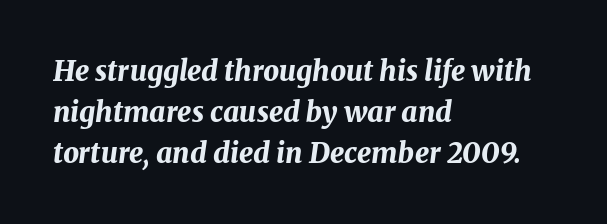
{"italic": "yes", "lean": "right", "slant_degrees": 8, "bold": "yes", "weight": "bold", "width": "normal", "stroke_contrast": "medium", "x_height": "medium", "monospaced": "no", "underline": "no", "align": "left", "line_spacing": "normal", "line_spacing_ratio": 1.46, "letter_spacing": "normal", "letter_spacing_em": 0.0, "glyph_px": 28}
